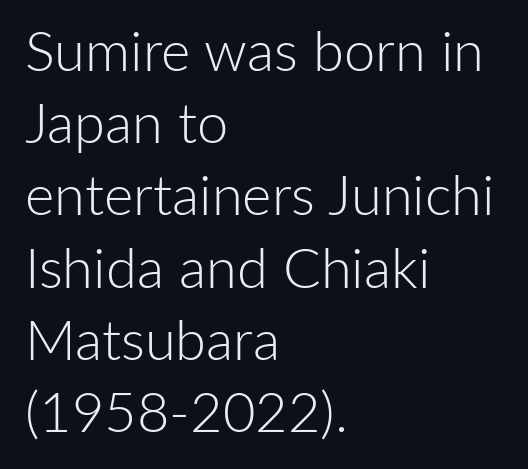
The image shows 56 px light sans-serif type, upright; set left-aligned, normal line spacing (1.29x), normal letter spacing, not underlined; low stroke contrast and a medium x-height.
